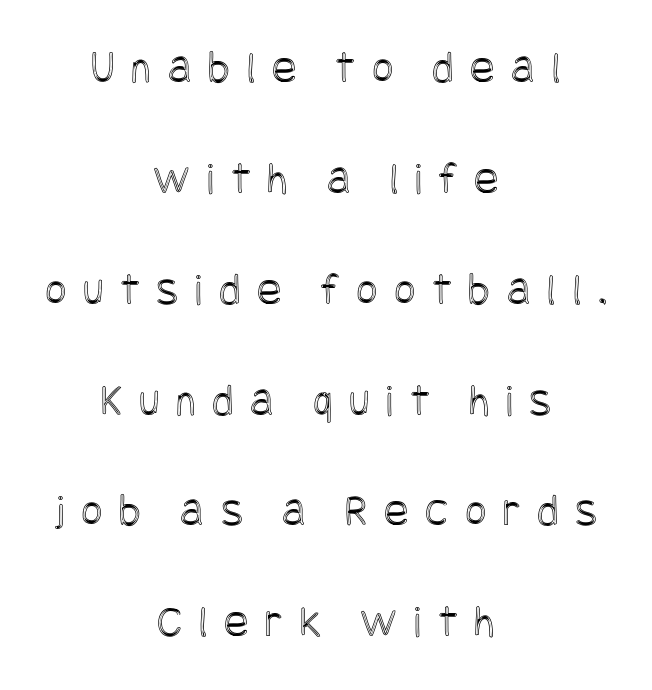
The image shows 46 px condensed type, upright; set centered, loose line spacing (2.41x), unusually wide letter spacing (+0.36 em), not underlined; a large x-height.
